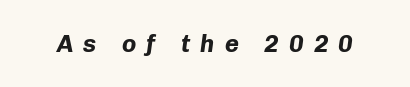
The zone under the glyphs is completely vacant. Looking at the ascenders, they clearly lean. Every letter is thick-stroked: bold, no question. You could only call the tracking loose — the letters float apart.
